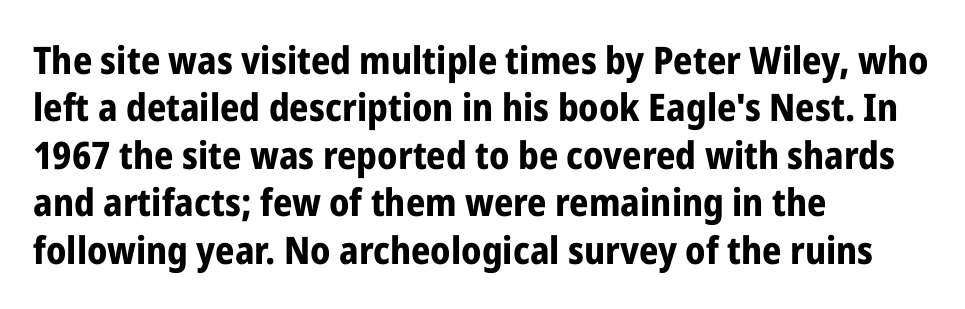
Alignment: flush left. Style check: upright. Do the characters align in a grid? No, the font is proportional. Vertically, the passage feels balanced, rows spaced as you'd expect. The rendering uses a bold face; every stroke is thick and dark. Nothing sits at the stroke ends, so this counts as sans-serif.
